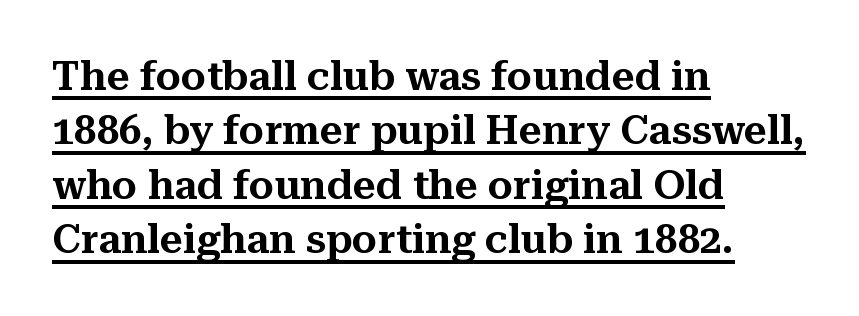
The image shows 40 px serif type, upright; set left-aligned, normal line spacing (1.36x), normal letter spacing, underlined; medium stroke contrast and a medium x-height.
